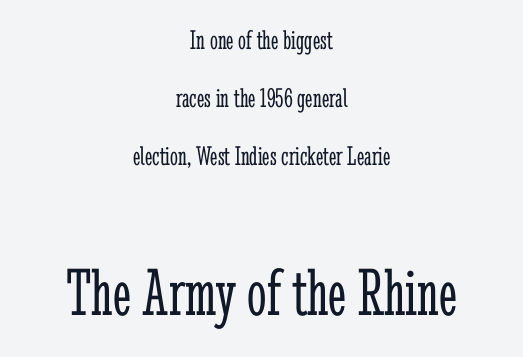
Q: Is the text bold? A: No.
Q: Is the text italic (slanted)? A: No, it is upright.
Q: Is the typeface a serif or a sans-serif typeface? A: Serif.
Q: Is the text underlined? A: No.
Q: How is the paragraph aligned? A: Centered.
Q: Is the spacing between letters normal or unusually wide? A: Normal.
Q: Is the spacing between lines tight, normal or loose? A: Loose.
Q: Which block of text is set in a larger size, the first (top) or the second (bottom)? A: The second (bottom) one.
Q: Width (condensed, normal, or wide)? A: Condensed.
Q: Stroke contrast? A: Low.
Q: x-height? A: Medium.
Q: Monospaced? A: No.
